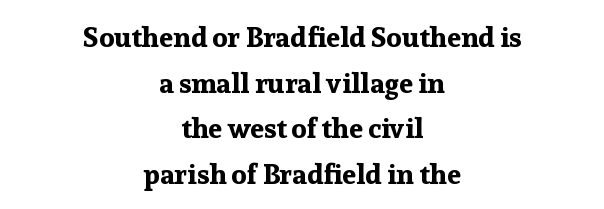
Is the block centered? Yes — each line is placed symmetrically about the middle. Every stem runs plumb, perpendicular to the baseline. Lines of text with bare space underneath. Look at the bottom of the vertical strokes: they flare into serifs here. Reading down the column, the eye jumps a familiar distance to each next line.
